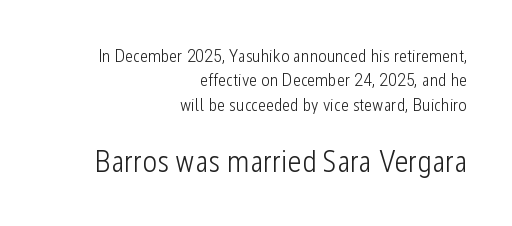
The vertical gap from one line to the next is medium. The letters stand upright; this is a roman face. Bare-footed words on every line. Think standard paragraph weight, or any step lighter than that. Here the designer chose a conventional face with non-uniform glyph widths.
